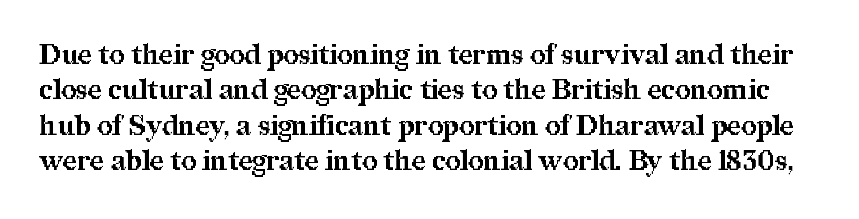
These lines were composed using upright roman letters. Letter spacing: default. Horizontal bands of white between lines are of average thickness. A dark, heavy texture on the line: the type is bold. A clean baseline with only descenders dipping below it.
